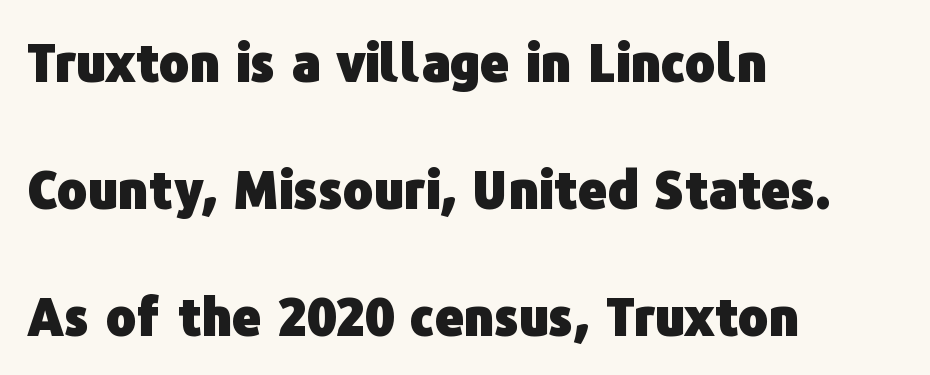
{"serif": "no", "italic": "no", "bold": "yes", "weight": "heavy", "width": "normal", "stroke_contrast": "low", "x_height": "medium", "monospaced": "no", "underline": "no", "align": "left", "line_spacing": "loose", "line_spacing_ratio": 2.49, "letter_spacing": "normal", "letter_spacing_em": 0.0, "glyph_px": 51}
